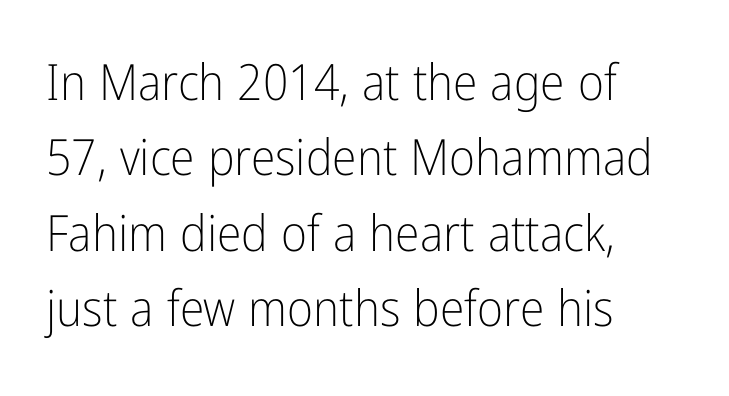
Is the letter spacing exaggerated? No — it looks like the ordinary default. The passage shown is typed in a proportional face where columns would drift. Font category for this specimen: sans-serif. This sample keeps an unexceptional amount of space between lines. The face looks like a standard text weight, possibly lighter. No italicization has been applied; the sample stays upright.
